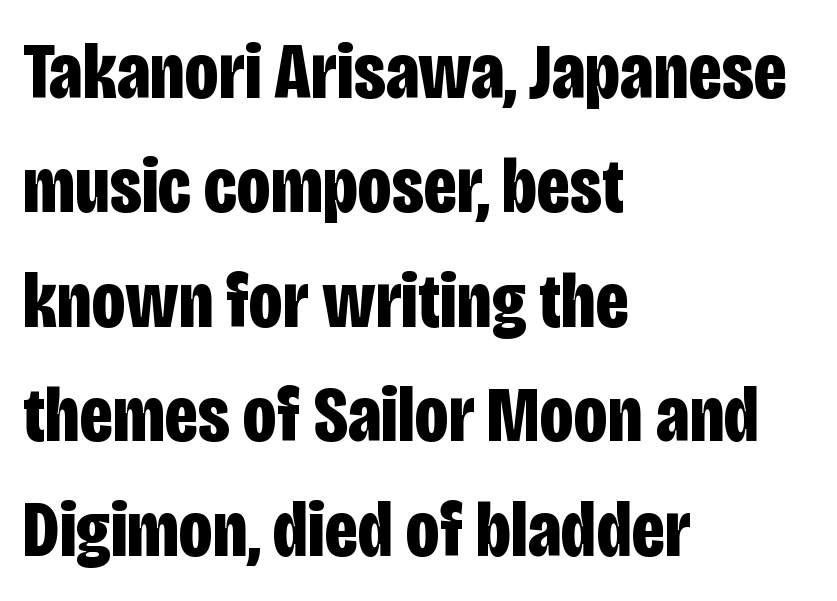
{"serif": "no", "italic": "no", "bold": "yes", "weight": "bold", "width": "condensed", "stroke_contrast": "low", "x_height": "large", "monospaced": "no", "underline": "no", "align": "left", "line_spacing": "normal", "line_spacing_ratio": 1.43, "letter_spacing": "normal", "letter_spacing_em": 0.0, "glyph_px": 80}
